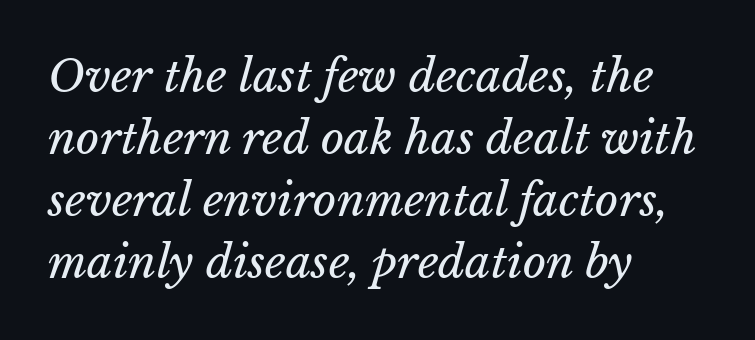
{"italic": "yes", "lean": "right", "slant_degrees": 15, "bold": "no", "weight": "regular", "width": "normal", "stroke_contrast": "low", "x_height": "medium", "monospaced": "no", "underline": "no", "align": "left", "line_spacing": "normal", "line_spacing_ratio": 1.38, "letter_spacing": "normal", "letter_spacing_em": 0.0, "glyph_px": 45}
